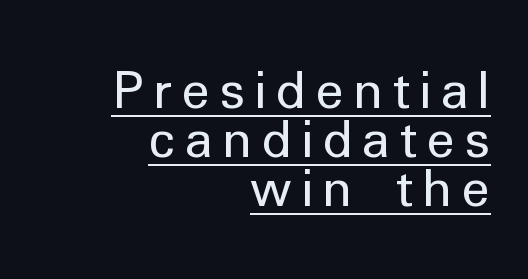
Regarding leading, the lines here are crowded together. Every character sits straight up, as roman type does. Glance below the letters and you will spot a drawn line. The typeface has the unassuming heft of standard copy or less. Short and long lines alike share a common ending point at right.
